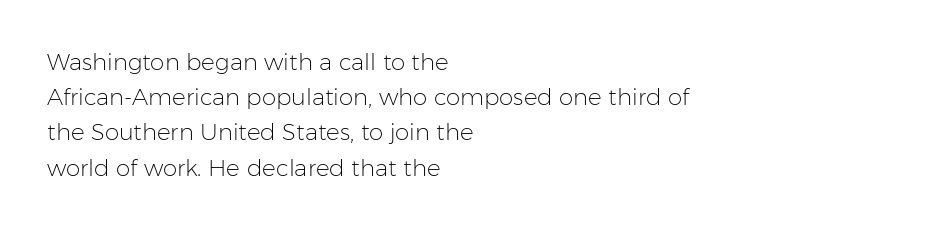
A typesetter would call this leading conventional body-copy spacing. Casual observation: everything's shoved over to the left. Counters stay open thanks to moderate or lighter strokes. The lettering stays uniformly vertical, giving the passage a roman look. No extra tracking has been applied to these lines. The gap between lines stays unmarked.
